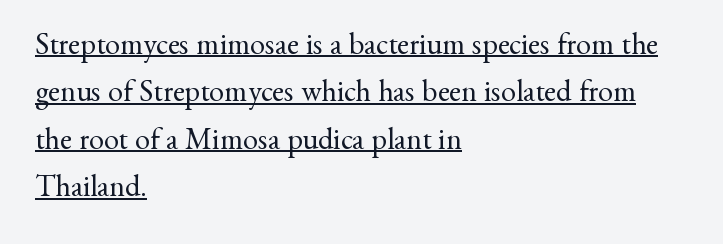
The image shows 30 px regular-weight serif type, upright; set left-aligned, normal line spacing (1.58x), normal letter spacing, underlined; medium stroke contrast and a small x-height.
